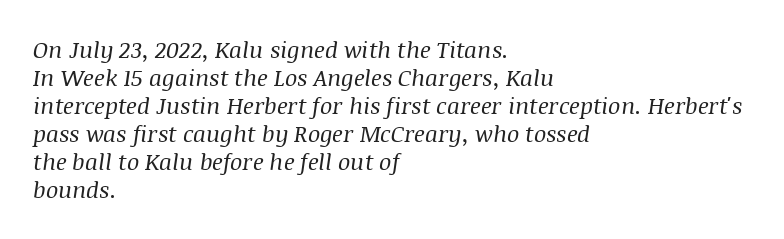
Caption: multi-line text, flush left, ragged right. The cut favours lightness, reaching ordinary text weight at its darkest. Check the space under the baseline: it is left empty. The lettering tilts uniformly, giving the passage an italic look. Characters follow at the spacing the type designer built in.
